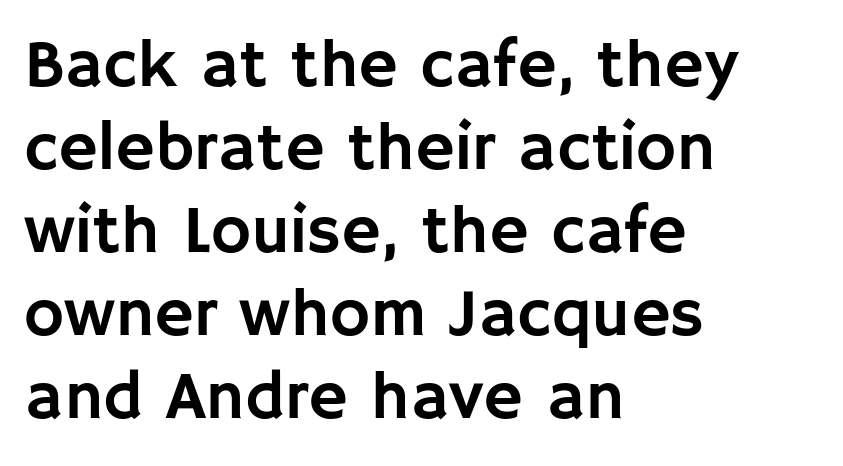
{"serif": "no", "italic": "no", "width": "normal", "stroke_contrast": "low", "x_height": "large", "monospaced": "no", "underline": "no", "align": "left", "line_spacing_ratio": 1.22, "letter_spacing": "normal", "letter_spacing_em": 0.0, "glyph_px": 68}
